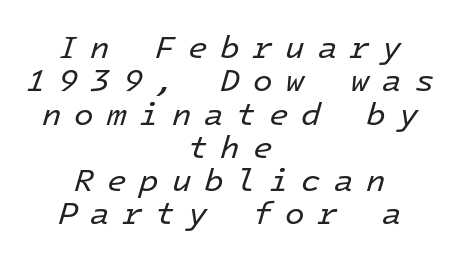
{"italic": "yes", "lean": "right", "slant_degrees": 16, "bold": "no", "weight": "regular", "width": "normal", "stroke_contrast": "low", "x_height": "medium", "monospaced": "yes", "underline": "no", "align": "center", "line_spacing": "tight", "line_spacing_ratio": 1.04, "letter_spacing": "wide", "letter_spacing_em": 0.4, "glyph_px": 32}
